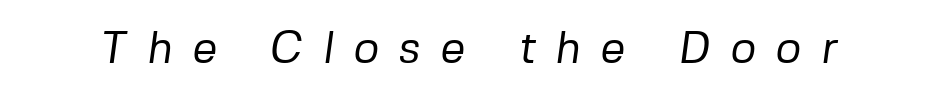
The image shows 44 px regular-weight sans-serif type; set unusually wide letter spacing (+0.45 em), not underlined; low stroke contrast and a medium x-height.
